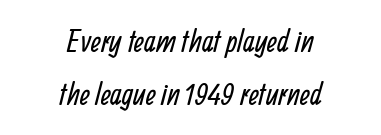
The image shows 31 px regular-weight, condensed sans-serif type; set centered, line spacing 1.71x, normal letter spacing, not underlined; low stroke contrast and a medium x-height.
